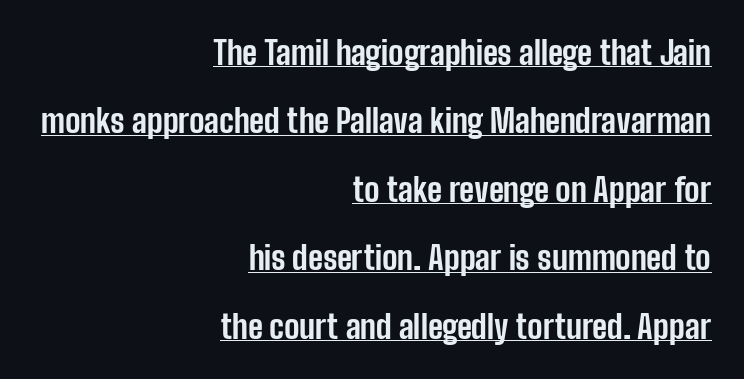
The specimen includes a rule beneath the text block's lines. Typographic density is high because the face is bold. The type sits square on the baseline with zero lean. The rendering uses a large line-height, opening up the rows. These lines are set flush right with a ragged left edge.
